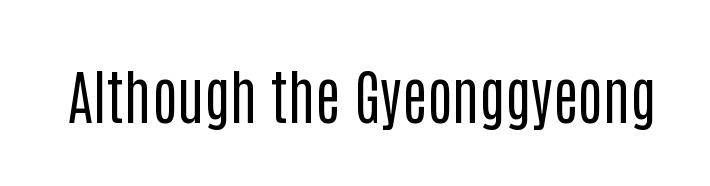
Q: Is the text bold? A: No.
Q: Is the text italic (slanted)? A: No, it is upright.
Q: Is the typeface a serif or a sans-serif typeface? A: Sans-serif.
Q: Is the text underlined? A: No.
Q: Is the spacing between letters normal or unusually wide? A: Normal.
Q: Width (condensed, normal, or wide)? A: Condensed.
Q: Stroke contrast? A: Low.
Q: x-height? A: Large.
Q: Monospaced? A: No.
